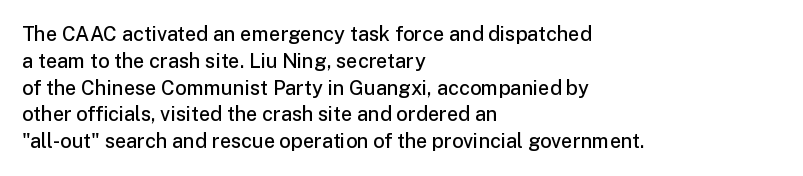
Q: Is the text bold? A: Semi-bold.
Q: Is the text italic (slanted)? A: No, it is upright.
Q: Is the text underlined? A: No.
Q: How is the paragraph aligned? A: Left-aligned.
Q: Is the spacing between letters normal or unusually wide? A: Normal.
Q: Is the spacing between lines tight, normal or loose? A: Normal.
